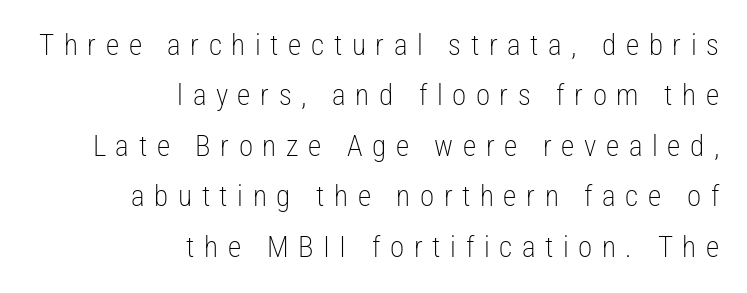
{"serif": "no", "italic": "no", "bold": "no", "weight": "light", "width": "condensed", "stroke_contrast": "low", "x_height": "medium", "monospaced": "no", "underline": "no", "align": "right", "line_spacing_ratio": 1.74, "letter_spacing": "wide", "letter_spacing_em": 0.33, "glyph_px": 29}
